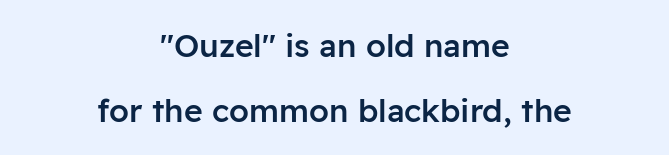
Q: Is the text bold? A: Semi-bold.
Q: Is the text italic (slanted)? A: No, it is upright.
Q: Is the typeface a serif or a sans-serif typeface? A: Sans-serif.
Q: Is the text underlined? A: No.
Q: How is the paragraph aligned? A: Centered.
Q: Is the spacing between letters normal or unusually wide? A: Normal.
Q: Is the spacing between lines tight, normal or loose? A: Loose.
Q: Width (condensed, normal, or wide)? A: Normal.
Q: Stroke contrast? A: Low.
Q: x-height? A: Medium.
Q: Monospaced? A: No.
